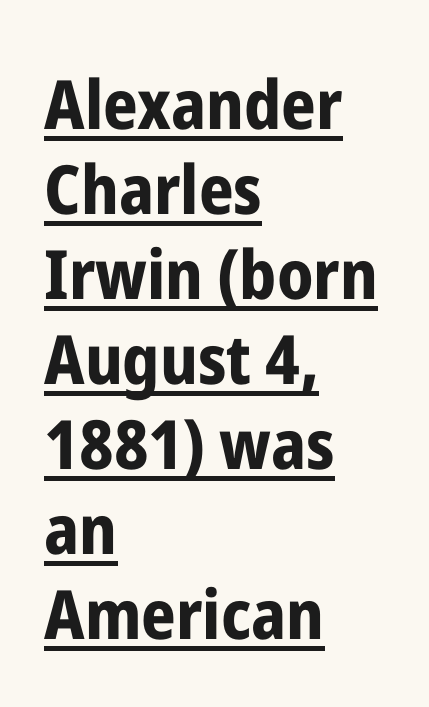
Q: Is the text bold? A: Yes.
Q: Is the text italic (slanted)? A: No, it is upright.
Q: Is the typeface a serif or a sans-serif typeface? A: Sans-serif.
Q: Is the text underlined? A: Yes.
Q: How is the paragraph aligned? A: Left-aligned.
Q: Is the spacing between letters normal or unusually wide? A: Normal.
Q: Is the spacing between lines tight, normal or loose? A: Normal.
Q: Width (condensed, normal, or wide)? A: Condensed.
Q: Stroke contrast? A: Low.
Q: x-height? A: Medium.
Q: Monospaced? A: No.
